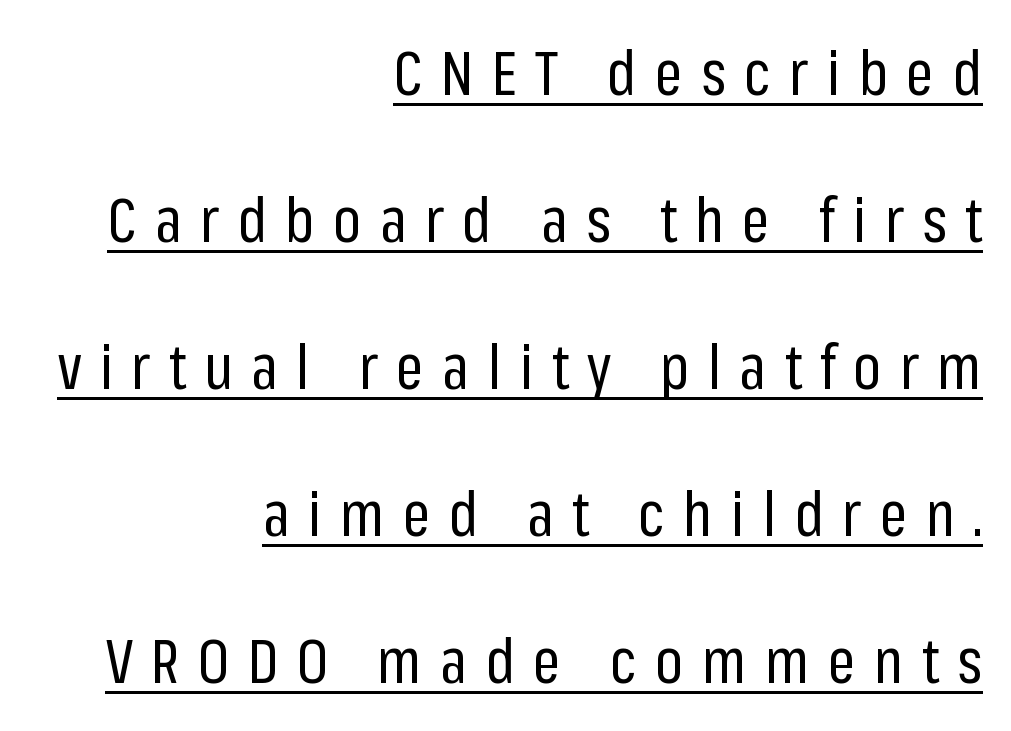
The ragged edge is on the left, which tells us the setting is flush right. The letters carry no serifs — their stems end cleanly without finishing strokes. Spacing verdict: proportional, widths tailored to each character. Beneath each row of characters lies a ruled line.
